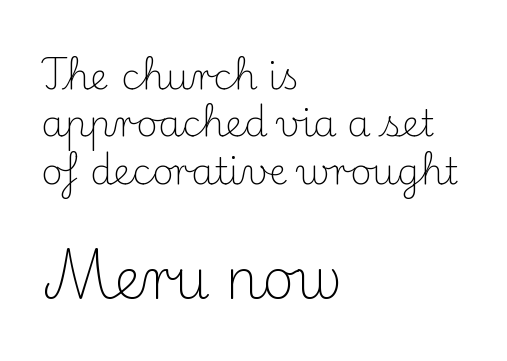
Q: Is the text bold? A: No.
Q: Is the text italic (slanted)? A: No, it is upright.
Q: Is the typeface a serif or a sans-serif typeface? A: Serif.
Q: Is the text underlined? A: No.
Q: How is the paragraph aligned? A: Left-aligned.
Q: Is the spacing between letters normal or unusually wide? A: Normal.
Q: Is the spacing between lines tight, normal or loose? A: Normal.
Q: Which block of text is set in a larger size, the first (top) or the second (bottom)? A: The second (bottom) one.
Q: Width (condensed, normal, or wide)? A: Normal.
Q: Stroke contrast? A: Medium.
Q: x-height? A: Small.
Q: Monospaced? A: No.
